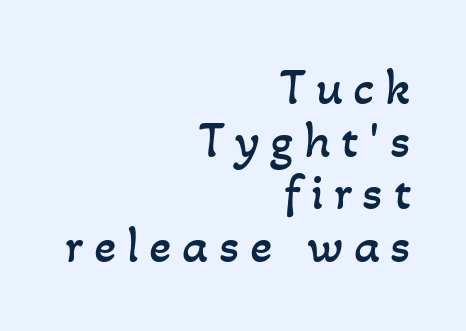
{"bold": "no", "weight": "regular", "width": "normal", "stroke_contrast": "low", "x_height": "small", "monospaced": "no", "underline": "no", "align": "right", "line_spacing": "tight", "line_spacing_ratio": 1.01, "letter_spacing": "wide", "letter_spacing_em": 0.2, "glyph_px": 52}
